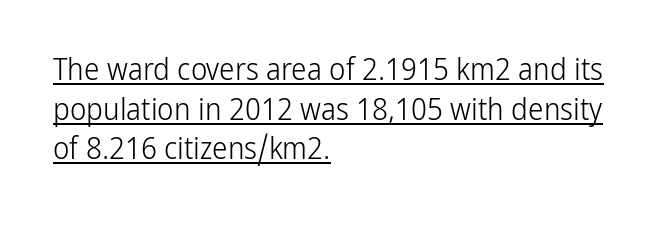
The letters advance in unequal steps, a hallmark of proportional type. Nobody touched the tracking dial on this one. The rag falls on the right side of this text block. Vertical spacing — default. The typeface chosen for these lines omits serifs.
